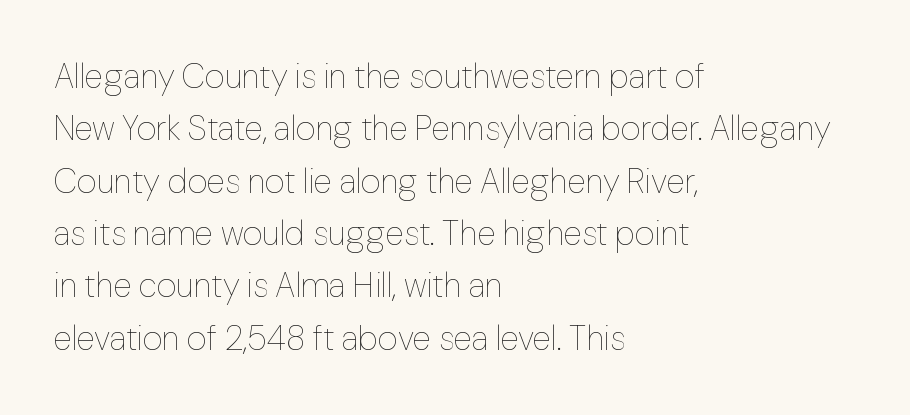
The image shows 34 px thin type, upright; set left-aligned, normal line spacing (1.54x), normal letter spacing, not underlined; low stroke contrast and a medium x-height.
